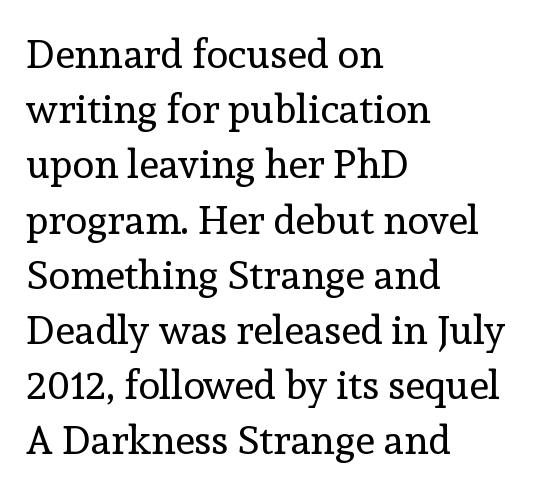
The image shows 40 px regular-weight serif type, upright; set left-aligned, normal line spacing (1.38x), normal letter spacing, not underlined; a medium x-height.
